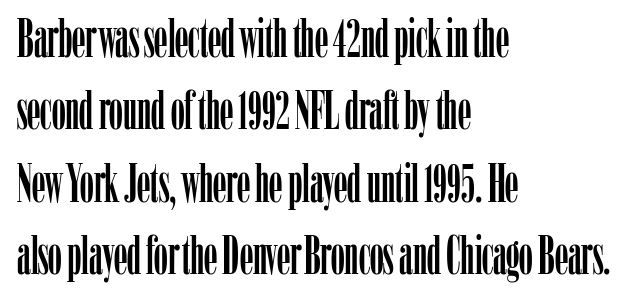
Italic? Not at all — the glyphs are vertical. In terms of leading, this rendering sits right in the middle. The tracking reads as untouched default to a designer's eye. Teacher's note: observe the even left margin — that is flush-left alignment. The passage shown is typed in a proportional face where columns would drift.
